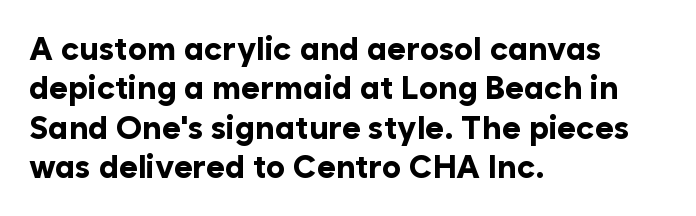
{"serif": "no", "italic": "no", "bold": "yes", "weight": "bold", "width": "normal", "stroke_contrast": "low", "x_height": "medium", "monospaced": "no", "underline": "no", "align": "left", "line_spacing_ratio": 1.23, "letter_spacing": "normal", "letter_spacing_em": 0.0, "glyph_px": 32}
